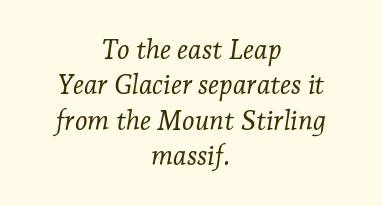
The image shows 27 px text type, italic (leaning right); set centered, normal line spacing (1.31x), normal letter spacing, not underlined.
